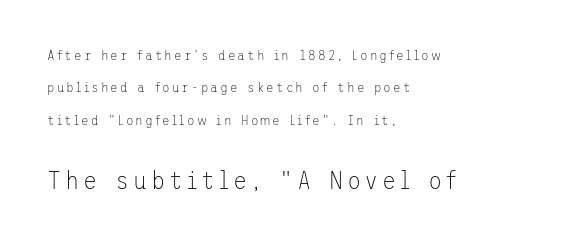
A typesetter would mark this as roman, not italic. Weight: in the light-to-regular range. How would I describe the line gaps? Wide and relaxed. This rendering uses left alignment, leaving the right contour irregular. The foot of each line stays bare and open. The passage shown begins with its smaller block and ends with its larger one.
